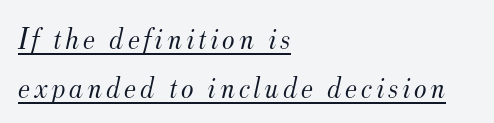
The cut favours lightness, reaching ordinary text weight at its darkest. Do the characters align in a grid? No, the font is proportional. In terms of leading, this rendering sits right in the middle. When letters slant like this, we call the style italic.
